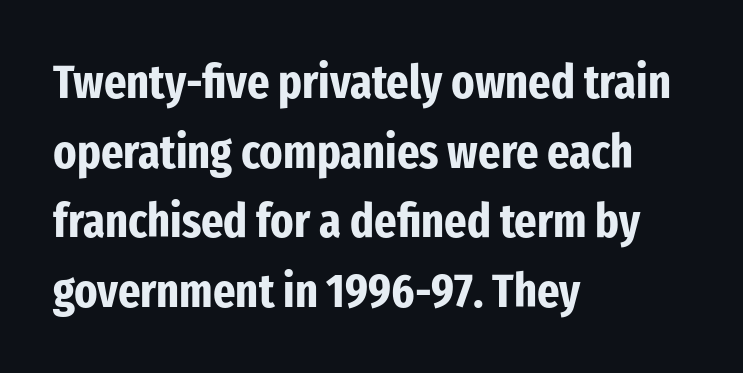
Q: Is the text bold? A: Yes.
Q: Is the text italic (slanted)? A: No, it is upright.
Q: Is the typeface a serif or a sans-serif typeface? A: Sans-serif.
Q: Is the text underlined? A: No.
Q: How is the paragraph aligned? A: Left-aligned.
Q: Is the spacing between letters normal or unusually wide? A: Normal.
Q: Is the spacing between lines tight, normal or loose? A: Normal.
Q: Width (condensed, normal, or wide)? A: Condensed.
Q: Stroke contrast? A: Low.
Q: x-height? A: Medium.
Q: Monospaced? A: No.
